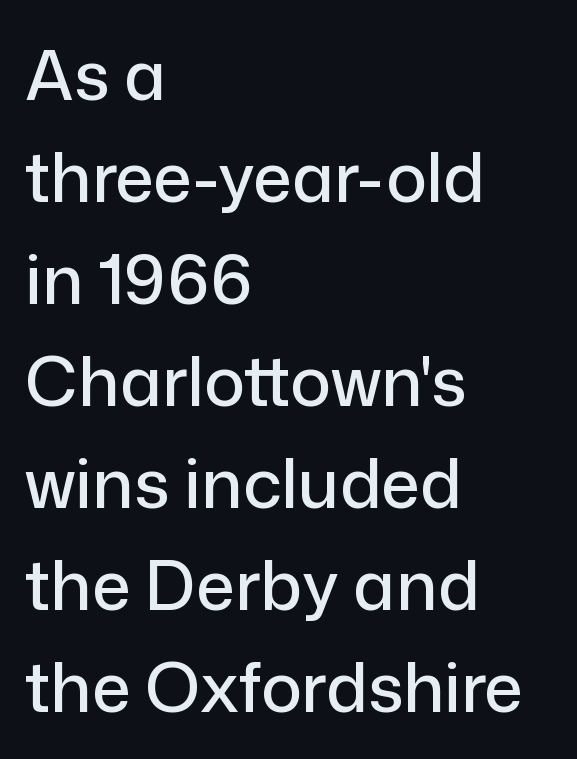
Q: Is the text italic (slanted)? A: No, it is upright.
Q: Is the typeface a serif or a sans-serif typeface? A: Sans-serif.
Q: Is the text underlined? A: No.
Q: How is the paragraph aligned? A: Left-aligned.
Q: Is the spacing between letters normal or unusually wide? A: Normal.
Q: Is the spacing between lines tight, normal or loose? A: Normal.
Q: Width (condensed, normal, or wide)? A: Normal.
Q: Stroke contrast? A: Low.
Q: x-height? A: Medium.
Q: Monospaced? A: No.
